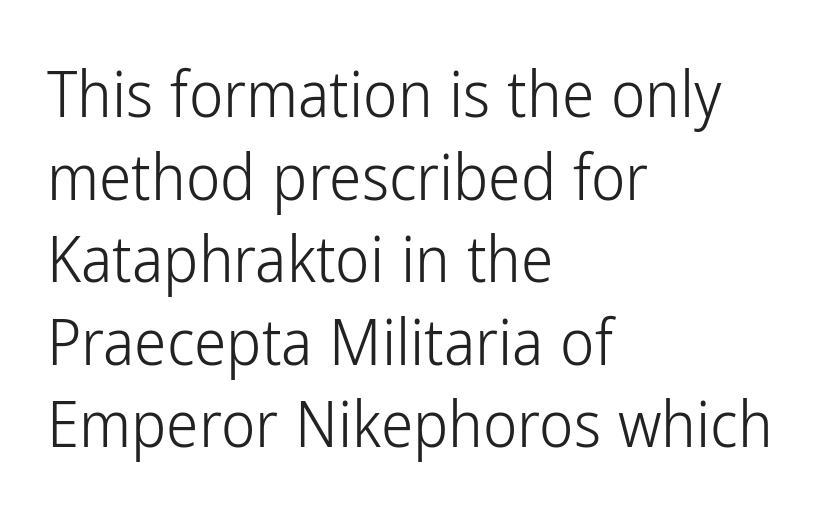
The image shows 65 px light, condensed sans-serif type, upright; set left-aligned, normal line spacing (1.27x), normal letter spacing, not underlined; low stroke contrast and a medium x-height.
